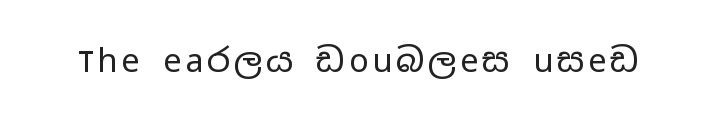
The image shows 33 px regular-weight, wide sans-serif type, upright; set not underlined; low stroke contrast and a medium x-height.
